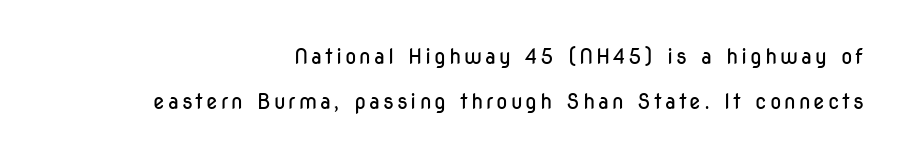
Does the copy run flush right? Yes — the right margin is perfectly even. The vertical gap from one line to the next is large. Words float on clear page, feet unadorned. Do the letters lean? They stand straight.
